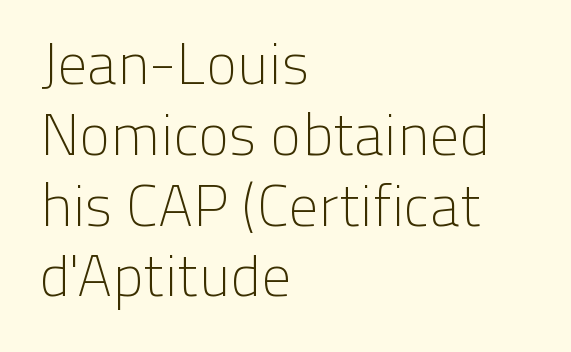
This rendering employs a face without finishing strokes, i.e., a sans-serif. Only glyphs here, with clear space below each row. Reading down the block, your eye returns to a fixed left position each line. Here the glyphs are tracked normally, forming tight word shapes. Nothing heavy about these letters — not bold at all.
